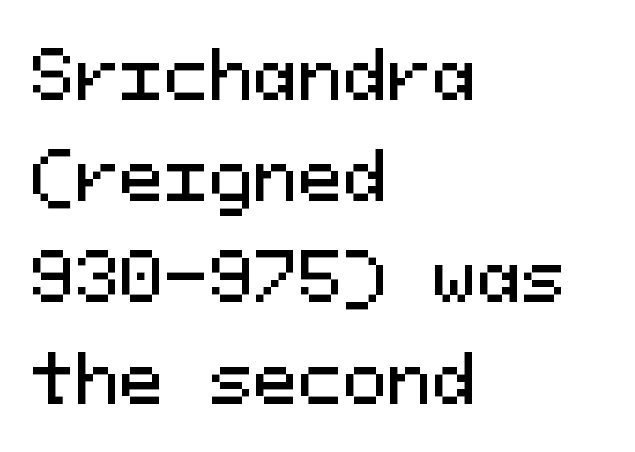
{"serif": "no", "italic": "no", "width": "normal", "stroke_contrast": "medium", "x_height": "medium", "monospaced": "yes", "underline": "no", "align": "left", "line_spacing": "normal", "line_spacing_ratio": 1.51, "letter_spacing": "normal", "letter_spacing_em": 0.0, "glyph_px": 67}
